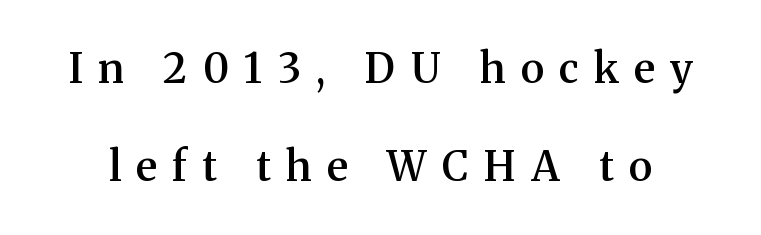
Style check: upright. These lines have a slow, spaced-out rhythm from letter to letter. Emphasis by weight is partial: semibold. The rendering uses natural spacing where letterforms have individual widths. You can tell from the footed stems that serif type was used. In terms of leading, this rendering errs on the spacious side.
